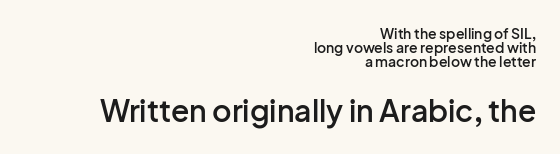
Q: Is the text bold? A: Semi-bold.
Q: Is the text italic (slanted)? A: No, it is upright.
Q: Is the typeface a serif or a sans-serif typeface? A: Sans-serif.
Q: Is the text underlined? A: No.
Q: How is the paragraph aligned? A: Right-aligned.
Q: Is the spacing between letters normal or unusually wide? A: Normal.
Q: Is the spacing between lines tight, normal or loose? A: Tight.
Q: Which block of text is set in a larger size, the first (top) or the second (bottom)? A: The second (bottom) one.
Q: Width (condensed, normal, or wide)? A: Normal.
Q: Stroke contrast? A: Low.
Q: x-height? A: Medium.
Q: Monospaced? A: No.
